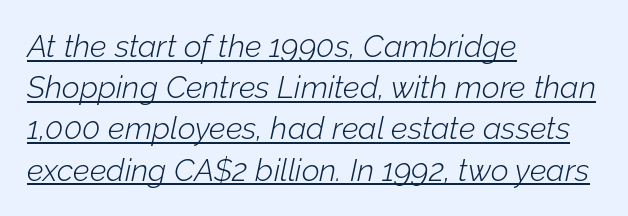
The passage shown is typed in a proportional face where columns would drift. Does extra space separate the letters? No, they use regular spacing. The vertical gap from one line to the next is medium. Notice how the passage keeps a crisp vertical edge on the left only.
